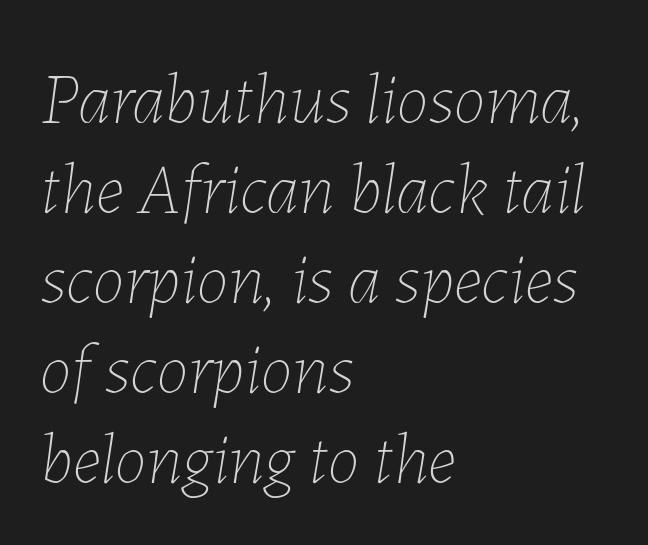
Counters stay open thanks to moderate or lighter strokes. Successive baselines arrive at the customary interval. The letters advance in unequal steps, a hallmark of proportional type. These lines keep a tight, regular rhythm from letter to letter. Descenders hang freely into open space. In CSS terms this would be text-align: left.
